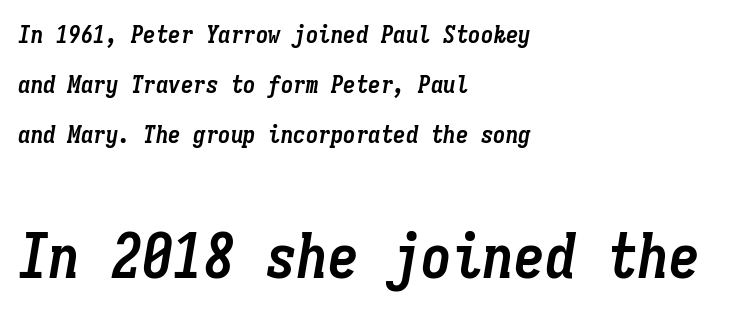
{"italic": "yes", "lean": "right", "slant_degrees": 9, "bold": "yes", "weight": "semibold", "width": "condensed", "stroke_contrast": "low", "x_height": "medium", "monospaced": "yes", "underline": "no", "align": "left", "line_spacing": "loose", "line_spacing_ratio": 2.01, "letter_spacing": "normal", "letter_spacing_em": 0.0, "larger_block": "second", "size_ratio": 2.48, "glyph_px": 62}
